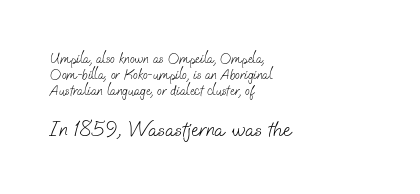
The image shows 22 px text type; set left-aligned, tight line spacing (1.13x), normal letter spacing, not underlined; the second (bottom) block is 1.57x larger.
